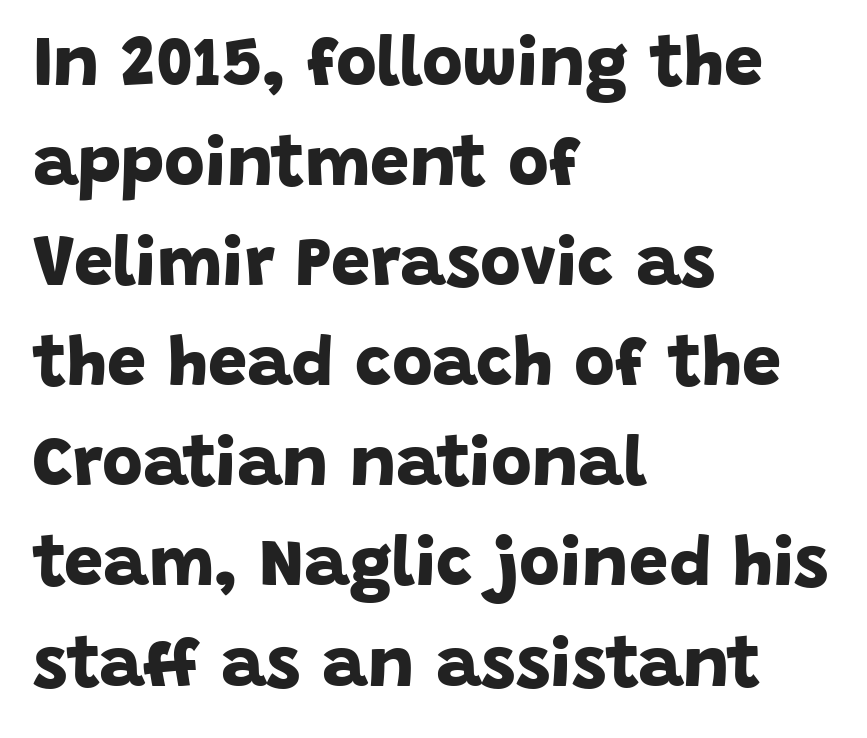
{"serif": "no", "bold": "yes", "weight": "bold", "width": "normal", "stroke_contrast": "low", "x_height": "large", "monospaced": "no", "underline": "no", "align": "left", "line_spacing": "normal", "line_spacing_ratio": 1.43, "letter_spacing": "normal", "letter_spacing_em": 0.0, "glyph_px": 70}
